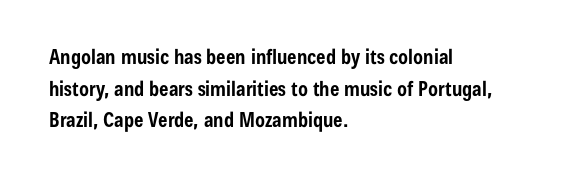
The image shows 20 px bold type, upright; set left-aligned, normal line spacing (1.58x), normal letter spacing, not underlined.
